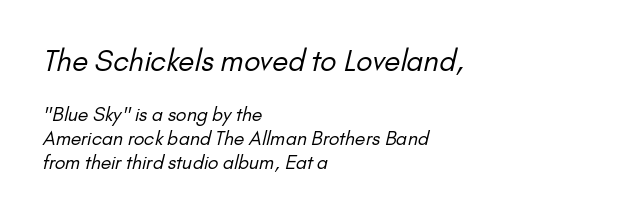
Q: Is the text bold? A: No.
Q: Is the typeface a serif or a sans-serif typeface? A: Sans-serif.
Q: Is the text underlined? A: No.
Q: How is the paragraph aligned? A: Left-aligned.
Q: Is the spacing between letters normal or unusually wide? A: Normal.
Q: Is the spacing between lines tight, normal or loose? A: Normal.
Q: Which block of text is set in a larger size, the first (top) or the second (bottom)? A: The first (top) one.
Q: Width (condensed, normal, or wide)? A: Normal.
Q: Stroke contrast? A: Low.
Q: x-height? A: Small.
Q: Monospaced? A: No.
